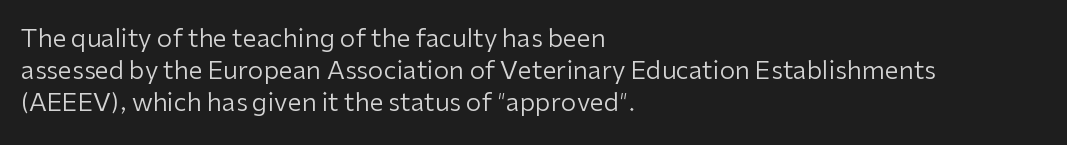
These lines keep a tight, regular rhythm from letter to letter. This sample is left-justified, so line endings fall wherever the words run out. The space between consecutive lines is moderate. Do the letters lean? They stand straight. The passage shown is not underscored anywhere. Stems and bowls with no extra thickness — not bold.
